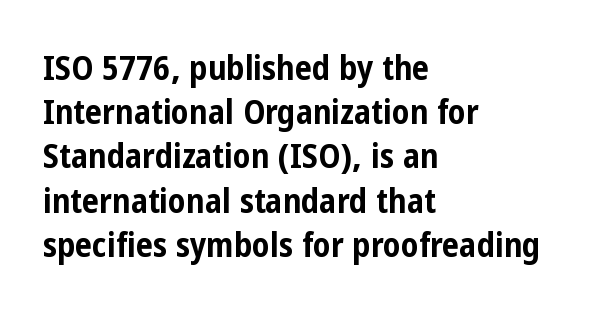
The image shows 34 px bold, condensed sans-serif type, upright; set left-aligned, normal line spacing (1.3x), normal letter spacing, not underlined; low stroke contrast and a medium x-height.
